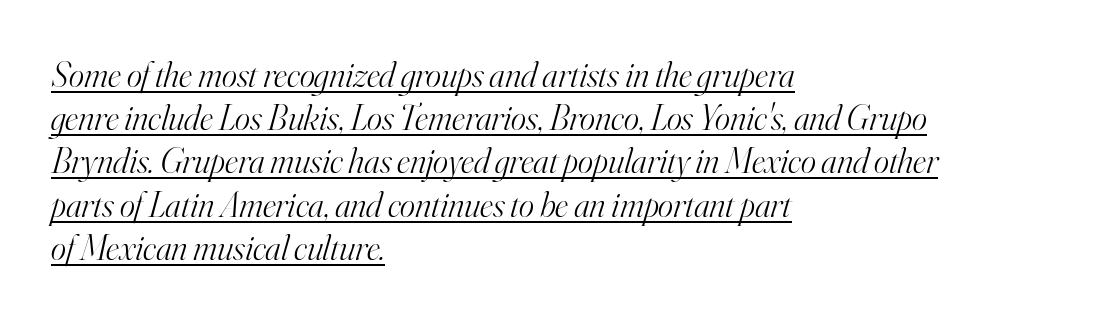
{"serif": "yes", "italic": "yes", "lean": "right", "slant_degrees": 16, "bold": "no", "weight": "light", "width": "normal", "stroke_contrast": "high", "x_height": "small", "monospaced": "no", "underline": "yes", "align": "left", "line_spacing_ratio": 1.2, "letter_spacing": "normal", "letter_spacing_em": 0.0, "glyph_px": 36}
